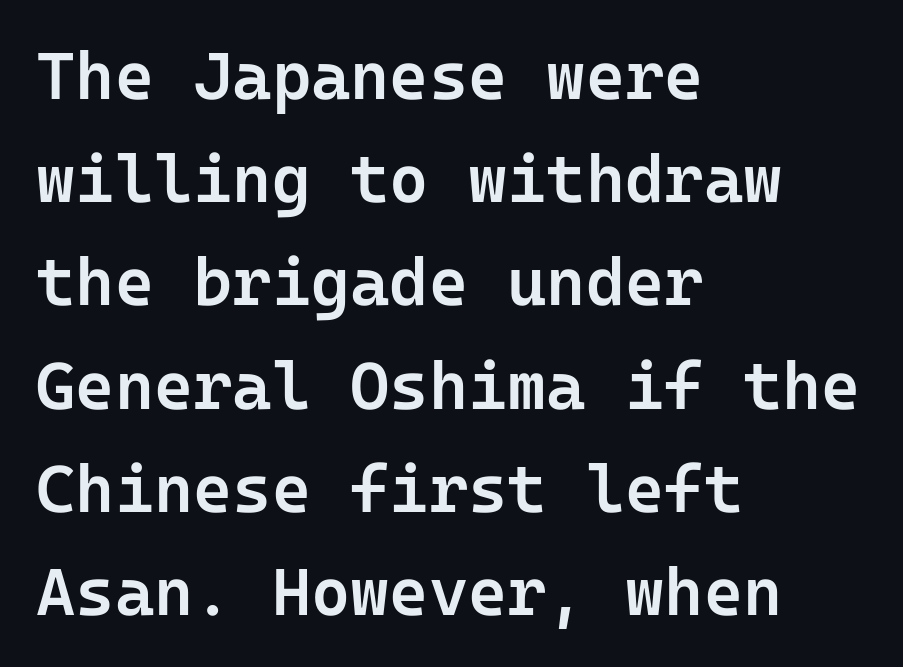
Q: Is the text bold? A: Semi-bold.
Q: Is the text italic (slanted)? A: No, it is upright.
Q: Is the typeface a serif or a sans-serif typeface? A: Sans-serif.
Q: Is the text underlined? A: No.
Q: How is the paragraph aligned? A: Left-aligned.
Q: Is the spacing between letters normal or unusually wide? A: Normal.
Q: Is the spacing between lines tight, normal or loose? A: Normal.
Q: Width (condensed, normal, or wide)? A: Normal.
Q: Stroke contrast? A: Low.
Q: x-height? A: Medium.
